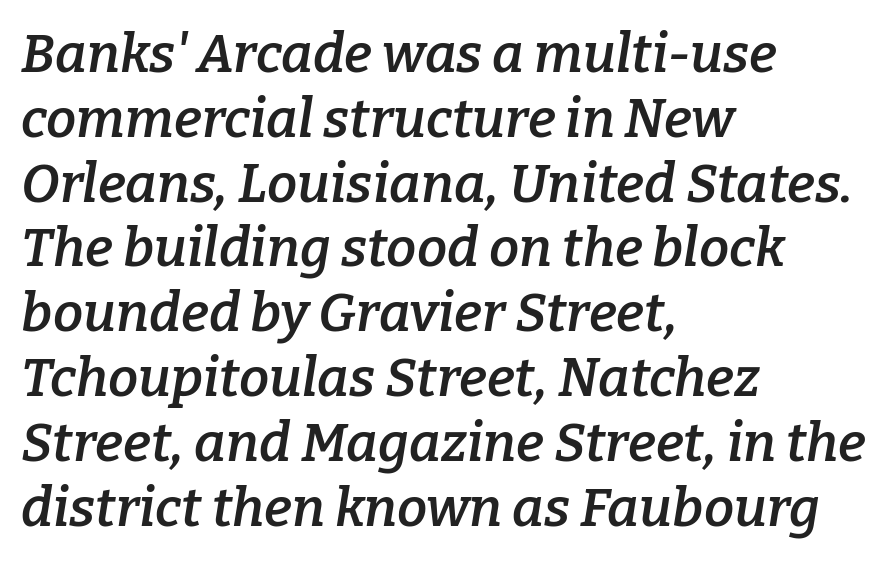
{"serif": "yes", "italic": "yes", "lean": "right", "slant_degrees": 9, "bold": "semi", "weight": "semibold", "width": "normal", "stroke_contrast": "low", "x_height": "medium", "monospaced": "no", "underline": "no", "align": "left", "line_spacing_ratio": 1.2, "letter_spacing": "normal", "letter_spacing_em": 0.0, "glyph_px": 54}
